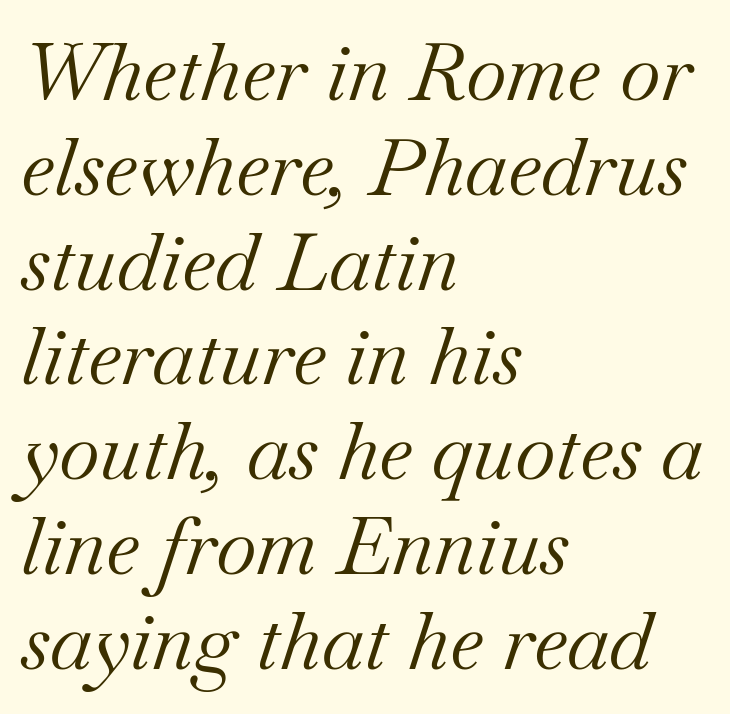
The image shows 79 px regular-weight serif type, italic (leaning right); set left-aligned, line spacing 1.2x, normal letter spacing, not underlined; medium stroke contrast and a small x-height.
